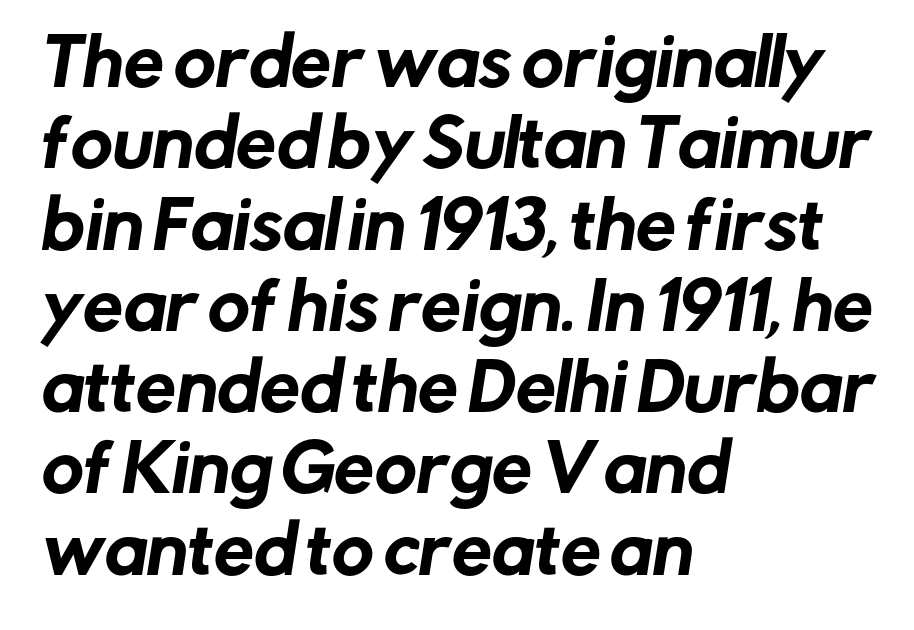
The line texture is even and compact thanks to regular tracking. The compositor pushed each line to the left boundary. Check the space under the baseline: it is left empty. Honestly, the row spacing looks completely unremarkable.
